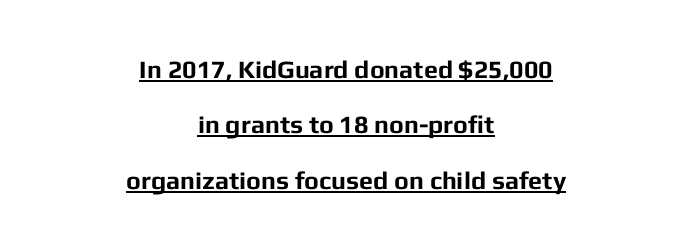
Q: Is the text bold? A: Yes.
Q: Is the text italic (slanted)? A: No, it is upright.
Q: Is the text underlined? A: Yes.
Q: How is the paragraph aligned? A: Centered.
Q: Is the spacing between letters normal or unusually wide? A: Normal.
Q: Is the spacing between lines tight, normal or loose? A: Loose.
